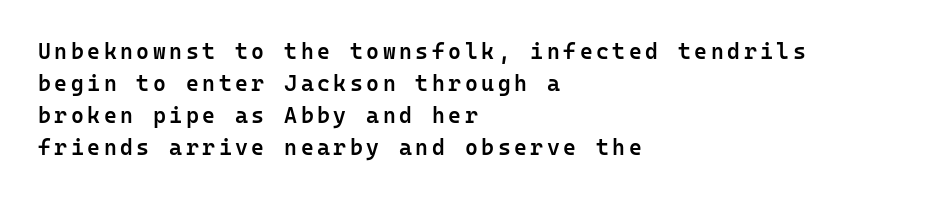
{"italic": "no", "bold": "semi", "underline": "no", "align": "left", "line_spacing": "normal", "line_spacing_ratio": 1.45, "glyph_px": 22}
